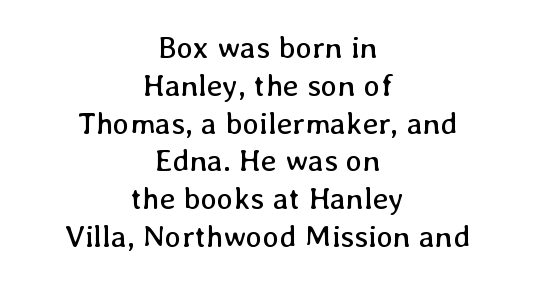
The image shows 31 px regular-weight type, upright; set centered, line spacing 1.22x, normal letter spacing, not underlined; low stroke contrast and a medium x-height.
